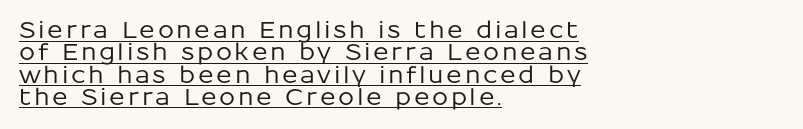
Notice how the passage keeps a crisp vertical edge on the left only. This sample trades vertical openness for compactness between lines. The specimen reads as upright at a glance. Caption: lettering with a line underneath.
